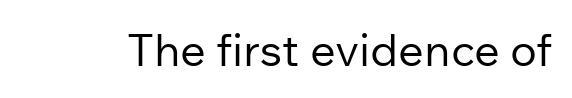
The image shows 45 px regular-weight sans-serif type, upright; set normal letter spacing, not underlined; low stroke contrast and a medium x-height.
